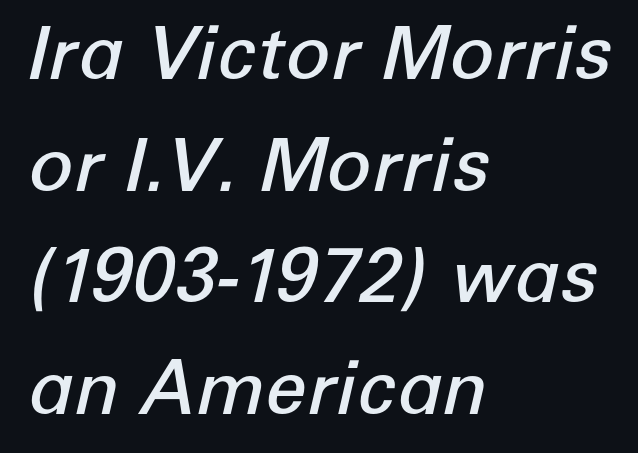
The image shows 74 px semibold type, italic (leaning right); set left-aligned, normal line spacing (1.51x), normal letter spacing, not underlined; low stroke contrast and a medium x-height.
